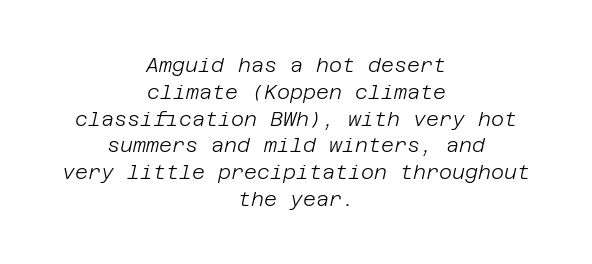
The image shows 20 px text type, italic (leaning right); set centered, normal line spacing (1.34x), normal letter spacing, not underlined.
